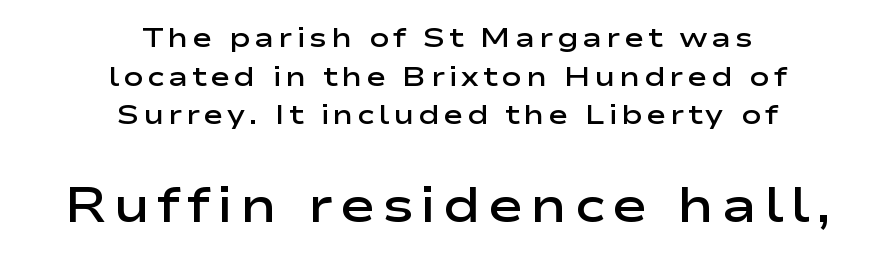
The image shows 48 px semibold, wide sans-serif type, upright; set centered, normal line spacing (1.43x), not underlined; the second (bottom) block is 1.78x larger; low stroke contrast and a medium x-height.
